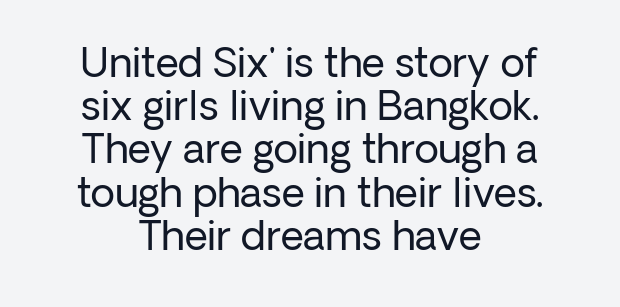
Q: Is the text bold? A: No.
Q: Is the text italic (slanted)? A: No, it is upright.
Q: Is the typeface a serif or a sans-serif typeface? A: Sans-serif.
Q: Is the text underlined? A: No.
Q: How is the paragraph aligned? A: Centered.
Q: Is the spacing between letters normal or unusually wide? A: Normal.
Q: Is the spacing between lines tight, normal or loose? A: Tight.
Q: Width (condensed, normal, or wide)? A: Normal.
Q: Stroke contrast? A: Low.
Q: x-height? A: Medium.
Q: Monospaced? A: No.
